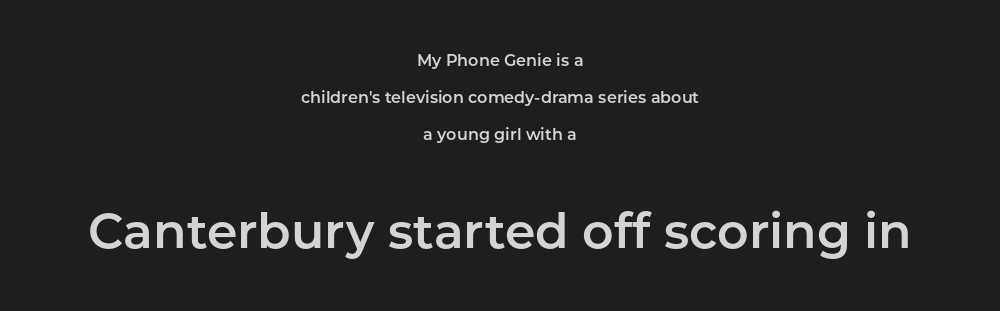
A bare baseline throughout the passage. Loosely led — the rows are spread out. Is the lower block the larger one? Yes — the lower block carries the bigger type. Each letter keeps its own natural width here, so spacing adapts to shape. Ascenders rise straight up at ninety degrees.
